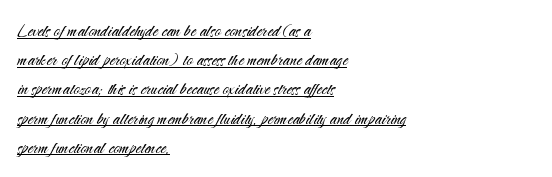
{"bold": "no", "underline": "yes", "align": "left", "line_spacing": "normal", "line_spacing_ratio": 1.39, "letter_spacing": "normal", "letter_spacing_em": 0.0, "glyph_px": 21}
